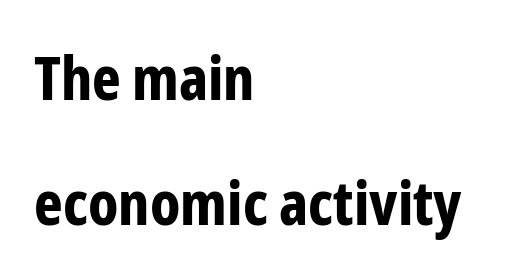
Compared with a centered layout, this one pins lines to the left instead. Line spacing here is loose. Emphasis by weight is at full strength: bold. Nope, no serifs anywhere on these letters. Here the designer chose a conventional face with non-uniform glyph widths. Check the space under the baseline: it is left empty.
